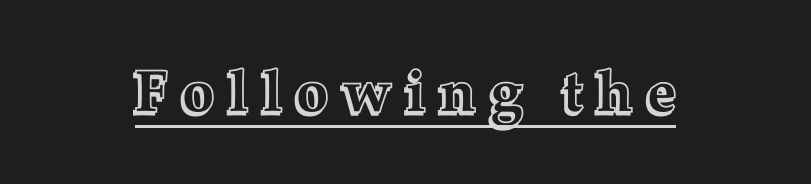
{"italic": "no", "width": "normal", "x_height": "medium", "monospaced": "no", "underline": "yes", "letter_spacing": "wide", "letter_spacing_em": 0.25, "glyph_px": 58}
